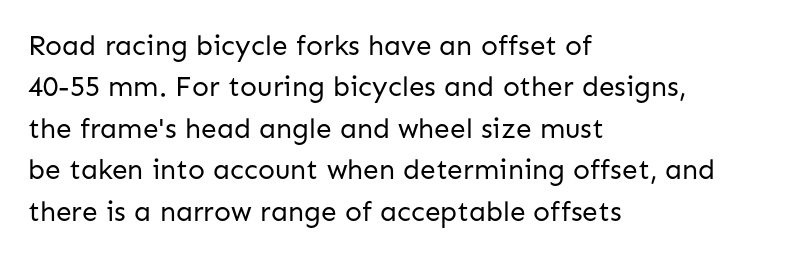
The image shows 28 px regular-weight sans-serif type, upright; set left-aligned, normal line spacing (1.48x), normal letter spacing, not underlined; low stroke contrast and a medium x-height.
